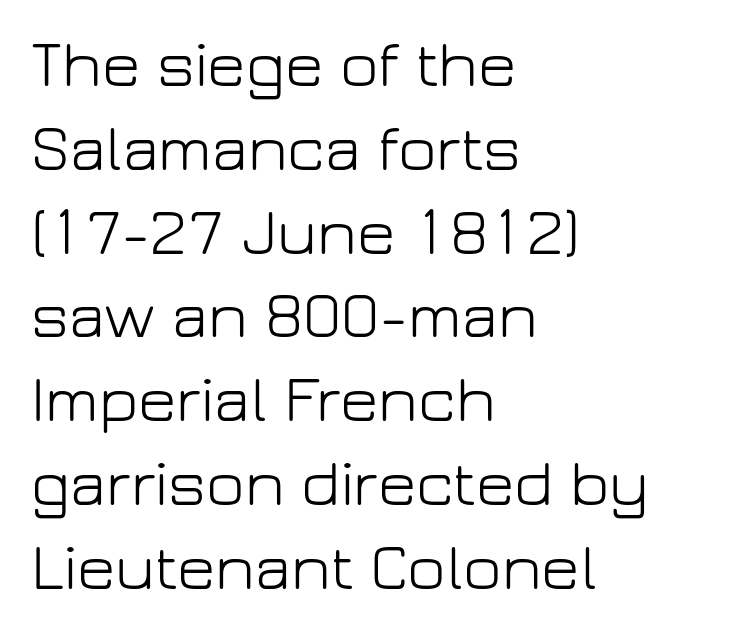
The image shows 66 px light sans-serif type, upright; set left-aligned, normal line spacing (1.27x), normal letter spacing, not underlined; low stroke contrast and a medium x-height.
